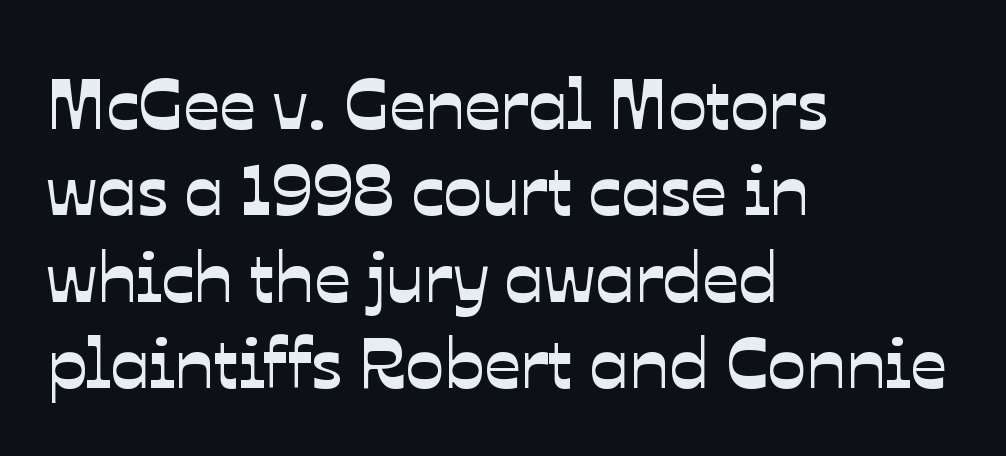
{"serif": "no", "width": "normal", "stroke_contrast": "low", "x_height": "medium", "monospaced": "no", "underline": "no", "align": "left", "line_spacing_ratio": 1.2, "letter_spacing": "normal", "letter_spacing_em": 0.0, "glyph_px": 72}
